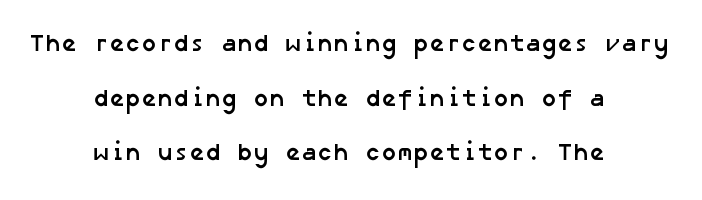
The compositor balanced each line on the midline. Honestly, there is no underline to notice here at all. The letterforms sit shoulder to shoulder at normal distance. I'd describe the lettering as bold — thick and assertive. Line spacing here is loose.
